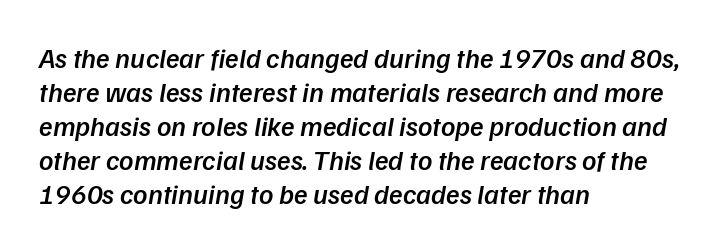
Q: Is the text bold? A: Semi-bold.
Q: Is the typeface a serif or a sans-serif typeface? A: Sans-serif.
Q: Is the text underlined? A: No.
Q: How is the paragraph aligned? A: Left-aligned.
Q: Is the spacing between letters normal or unusually wide? A: Normal.
Q: Width (condensed, normal, or wide)? A: Normal.
Q: Stroke contrast? A: Low.
Q: x-height? A: Medium.
Q: Monospaced? A: No.
